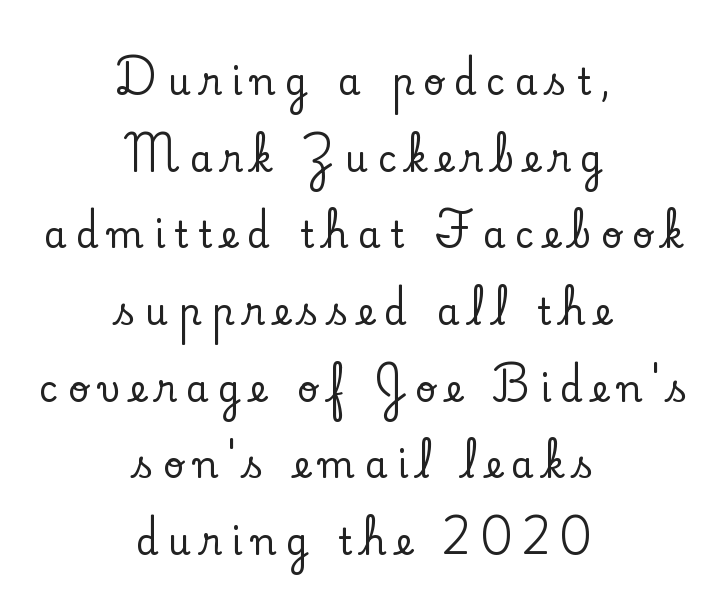
{"serif": "yes", "italic": "no", "width": "normal", "stroke_contrast": "low", "x_height": "small", "monospaced": "no", "underline": "no", "align": "center", "line_spacing": "loose", "line_spacing_ratio": 2.13, "letter_spacing": "wide", "letter_spacing_em": 0.27, "glyph_px": 36}
